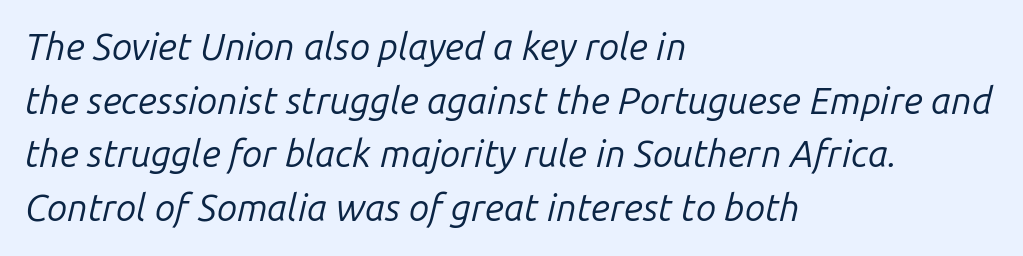
Q: Is the text bold? A: No.
Q: Is the text italic (slanted)? A: Yes, it leans right by about 14 degrees.
Q: Is the text underlined? A: No.
Q: How is the paragraph aligned? A: Left-aligned.
Q: Is the spacing between letters normal or unusually wide? A: Normal.
Q: Is the spacing between lines tight, normal or loose? A: Normal.
Q: Width (condensed, normal, or wide)? A: Normal.
Q: Stroke contrast? A: Low.
Q: x-height? A: Medium.
Q: Monospaced? A: No.
